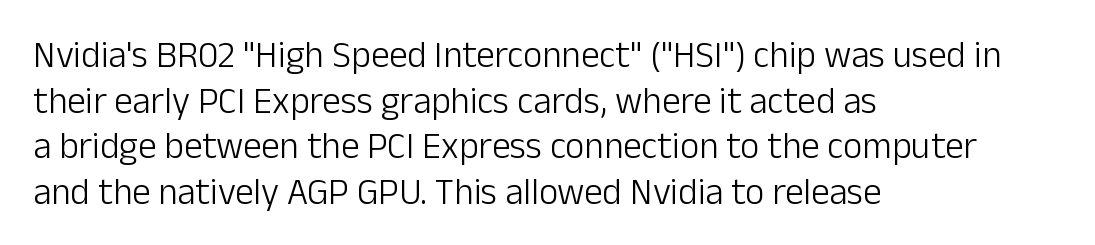
To sum up the face: it is a sans, with no serifs. A typesetter would call this proportional, since set widths differ per character. Caption: standard tracking, unaltered. Does the copy run flush right? No — it runs flush left.
